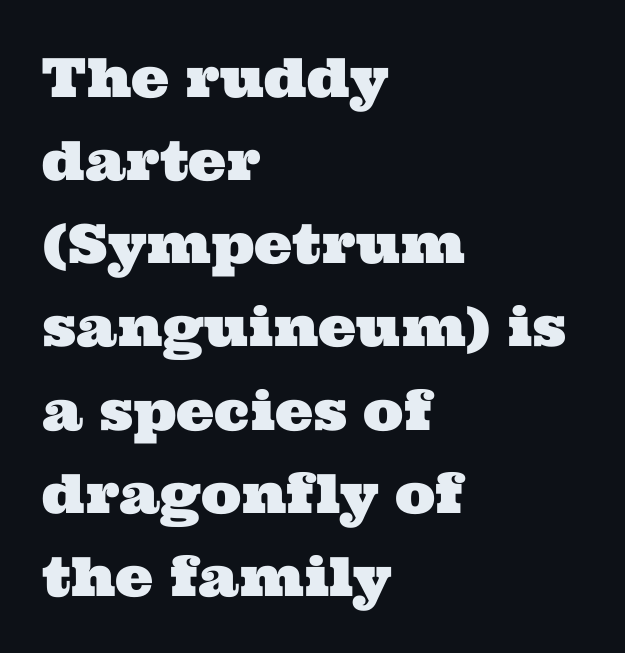
A typesetter would call this zero additional tracking. Alignment: flush left. You could not count columns in this text — the font is proportionally spaced. Bare-footed words on every line.
